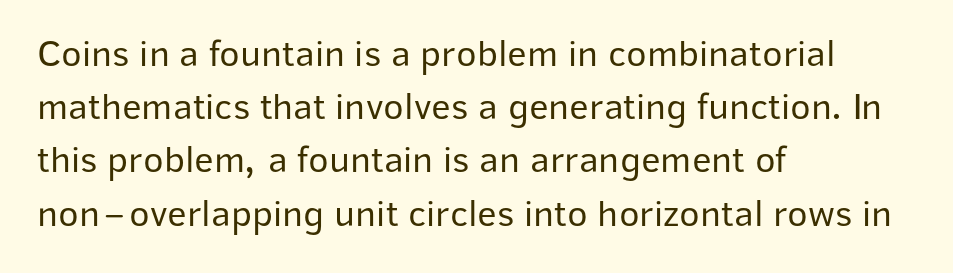
{"serif": "no", "italic": "no", "bold": "no", "weight": "regular", "width": "normal", "stroke_contrast": "low", "x_height": "medium", "monospaced": "no", "underline": "no", "align": "left", "line_spacing": "normal", "line_spacing_ratio": 1.4, "letter_spacing": "normal", "letter_spacing_em": 0.0, "glyph_px": 38}
